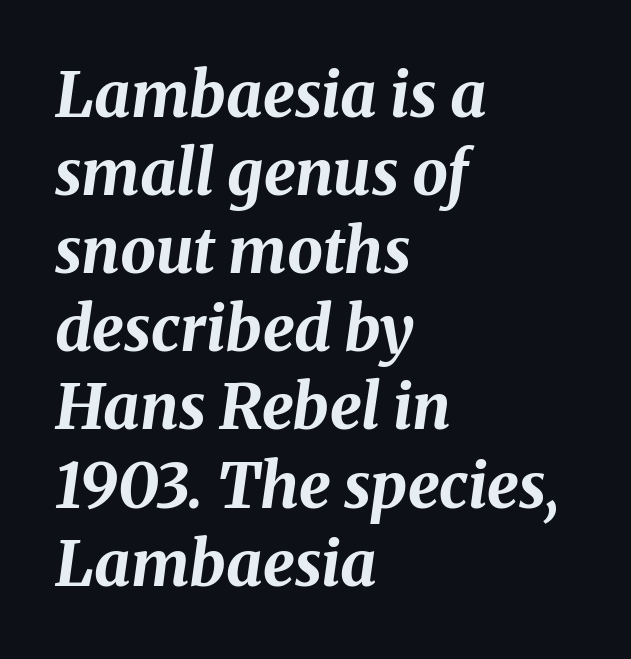
{"italic": "yes", "lean": "right", "slant_degrees": 8, "bold": "yes", "weight": "bold", "width": "normal", "stroke_contrast": "medium", "x_height": "medium", "monospaced": "no", "underline": "no", "align": "left", "line_spacing_ratio": 1.24, "letter_spacing": "normal", "letter_spacing_em": 0.0, "glyph_px": 63}
